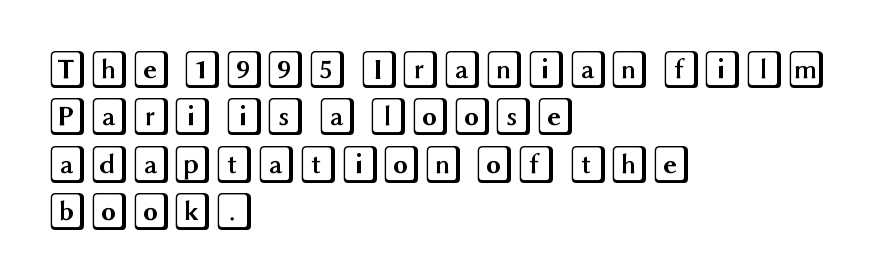
{"italic": "no", "width": "wide", "x_height": "large", "underline": "no", "align": "left", "line_spacing": "normal", "line_spacing_ratio": 1.25, "letter_spacing": "normal", "letter_spacing_em": 0.0, "glyph_px": 38}
